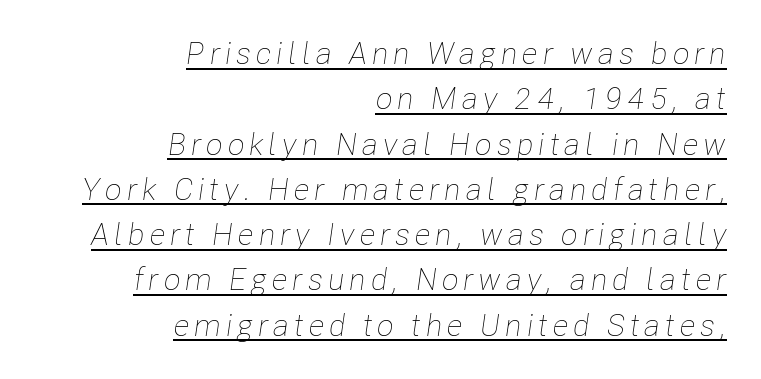
Q: Is the text bold? A: No.
Q: Is the text italic (slanted)? A: Yes, it leans right by about 8 degrees.
Q: Is the text underlined? A: Yes.
Q: How is the paragraph aligned? A: Right-aligned.
Q: Is the spacing between lines tight, normal or loose? A: Normal.
Q: Width (condensed, normal, or wide)? A: Condensed.
Q: Stroke contrast? A: Low.
Q: x-height? A: Medium.
Q: Monospaced? A: No.
